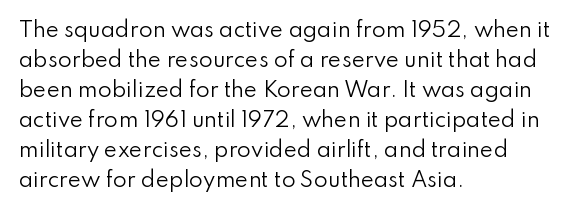
{"italic": "no", "bold": "no", "underline": "no", "align": "left", "line_spacing": "normal", "line_spacing_ratio": 1.5, "letter_spacing": "normal", "letter_spacing_em": 0.0, "glyph_px": 20}
